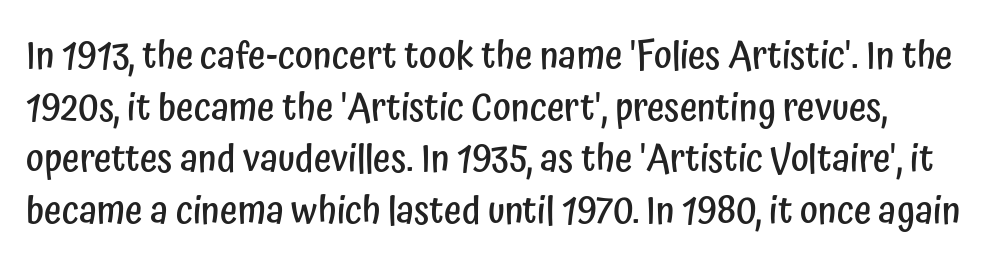
Tall strokes in this sample are plumb rather than angled. Grotesque or geometric, the face here clearly has no serifs. Firm but not heavy-handed strokes: this text is semibold. Nothing unusual about the tracking: characters are spaced as the font intends. How would I describe the line gaps? Plain and ordinary. Varying glyph widths throughout — classic text-font behaviour.
